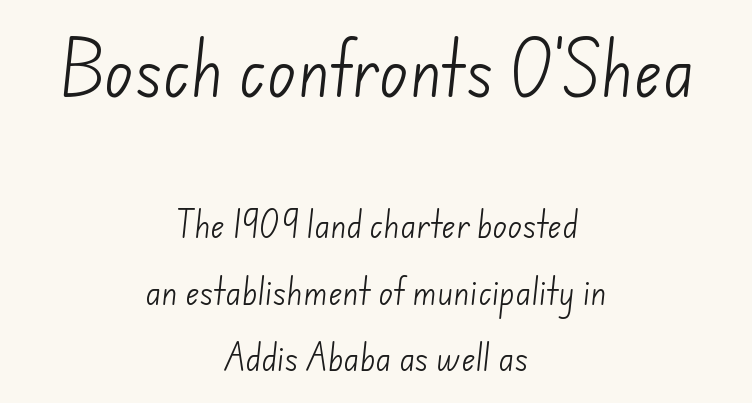
Quick note: interline space is abundant. The designer gave the opening block more size than the closing block. This rendering employs a face without finishing strokes, i.e., a sans-serif. This sample is center-justified, so both line endings float freely. These glyphs show unthickened strokes, regular width or finer.
